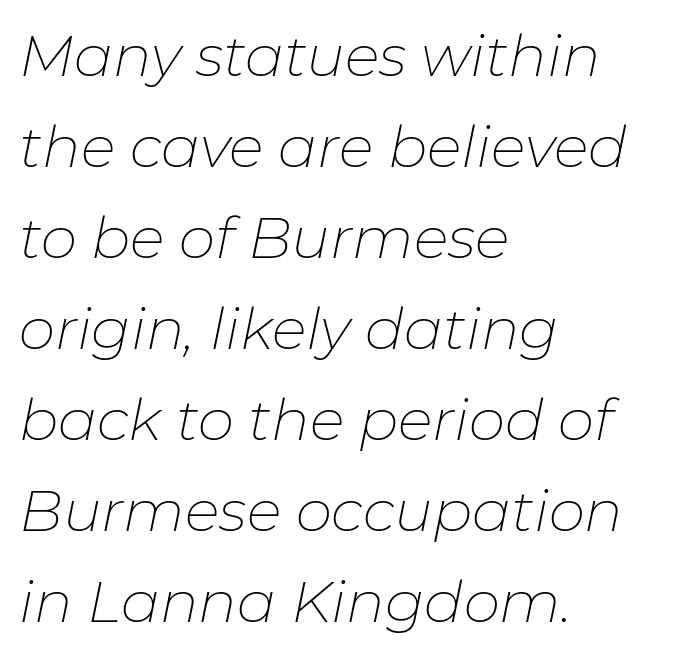
There's an unmistakable incline to the writing here. Counters stay open thanks to moderate or lighter strokes. The line-height multiplier appears to be the usual default. Left-aligned paragraph, ragged on the right. Rule under the text: the space is simply empty. The type is set solid horizontally, with unmodified tracking.
